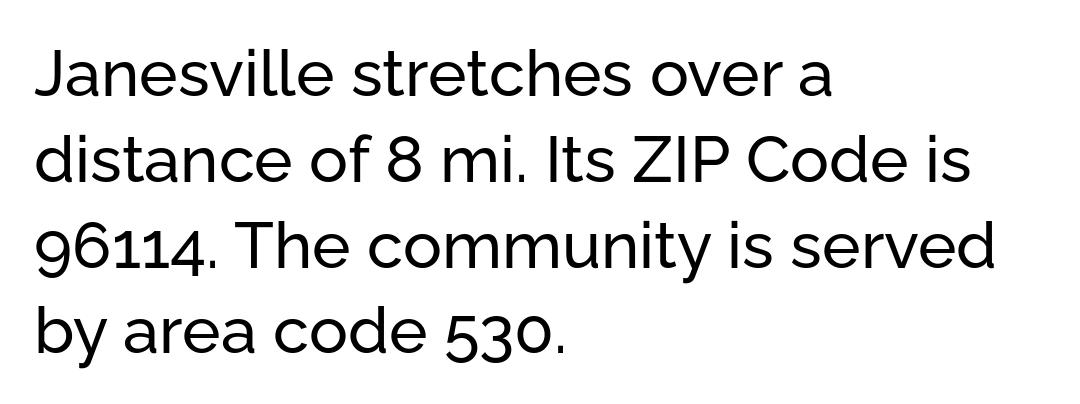
The setting favours the left margin, as ordinary paragraphs usually do. Note the varied advance widths — an 'i' is clearly narrower than an 'm'. Look at the tracking — it's just the regular setting, nothing added. Does the type have serifs? No, each stem ends abruptly. Does the lettering tilt? It doesn't — this is upright. The vertical gap from one line to the next is medium.
